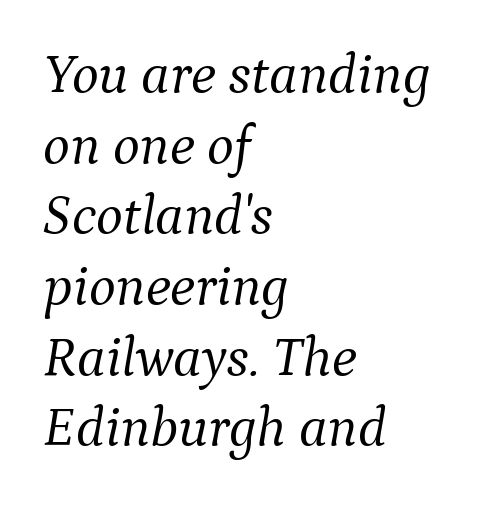
Q: Is the text bold? A: No.
Q: Is the text italic (slanted)? A: Yes, it leans right by about 9 degrees.
Q: Is the typeface a serif or a sans-serif typeface? A: Serif.
Q: Is the text underlined? A: No.
Q: How is the paragraph aligned? A: Left-aligned.
Q: Is the spacing between letters normal or unusually wide? A: Normal.
Q: Width (condensed, normal, or wide)? A: Normal.
Q: Stroke contrast? A: Medium.
Q: x-height? A: Medium.
Q: Monospaced? A: No.
